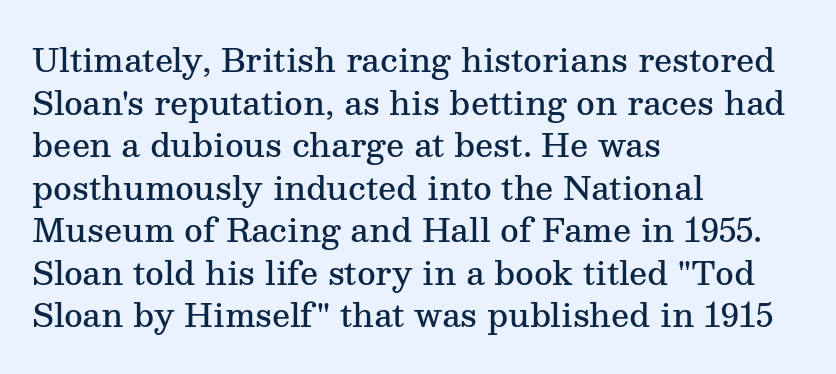
What weight is shown? A semibold, between regular and bold. Compared with a centered layout, this one pins lines to the left instead. You could not count columns in this text — the font is proportionally spaced. This rendering leaves character spacing at its baseline value. Small tapered or slab feet sit at the stroke ends, so this counts as serif. The foot of each line stays bare and open.
